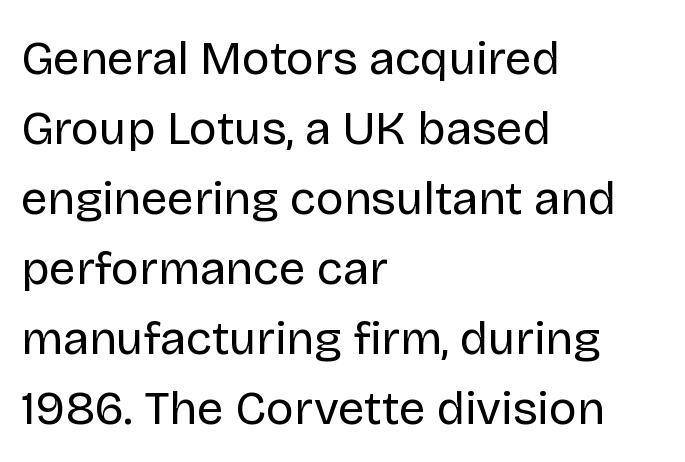
Ink coverage per letter is moderate at most. Line beginnings align vertically; line endings do not. Looks like regular typesetting: each glyph gets only the width it needs. This rendering features lettering with no underline. Is there any slant? The stems are plumb.
